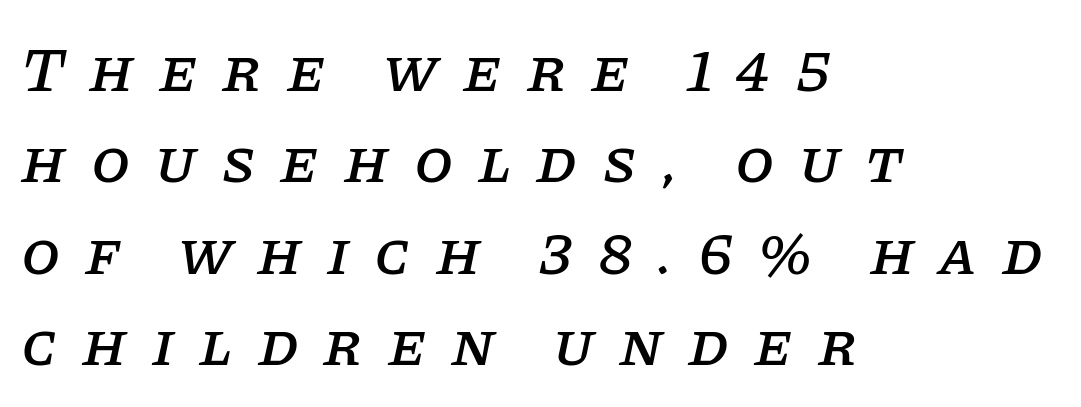
{"serif": "yes", "italic": "yes", "lean": "right", "slant_degrees": 11, "width": "normal", "stroke_contrast": "low", "x_height": "large", "monospaced": "no", "underline": "no", "align": "left", "line_spacing": "normal", "line_spacing_ratio": 1.45, "letter_spacing": "wide", "letter_spacing_em": 0.39, "glyph_px": 63}
